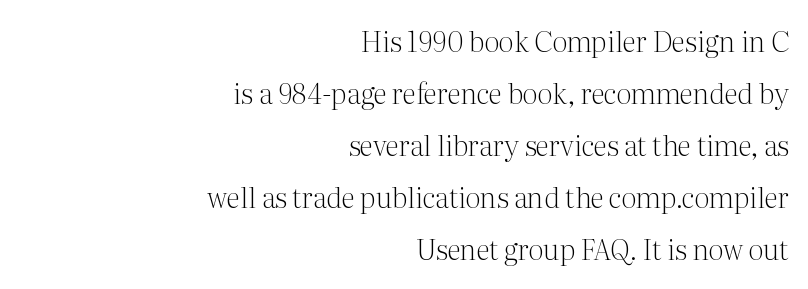
The image shows 28 px light serif type, upright; set right-aligned, line spacing 1.86x, normal letter spacing, not underlined; medium stroke contrast and a medium x-height.
